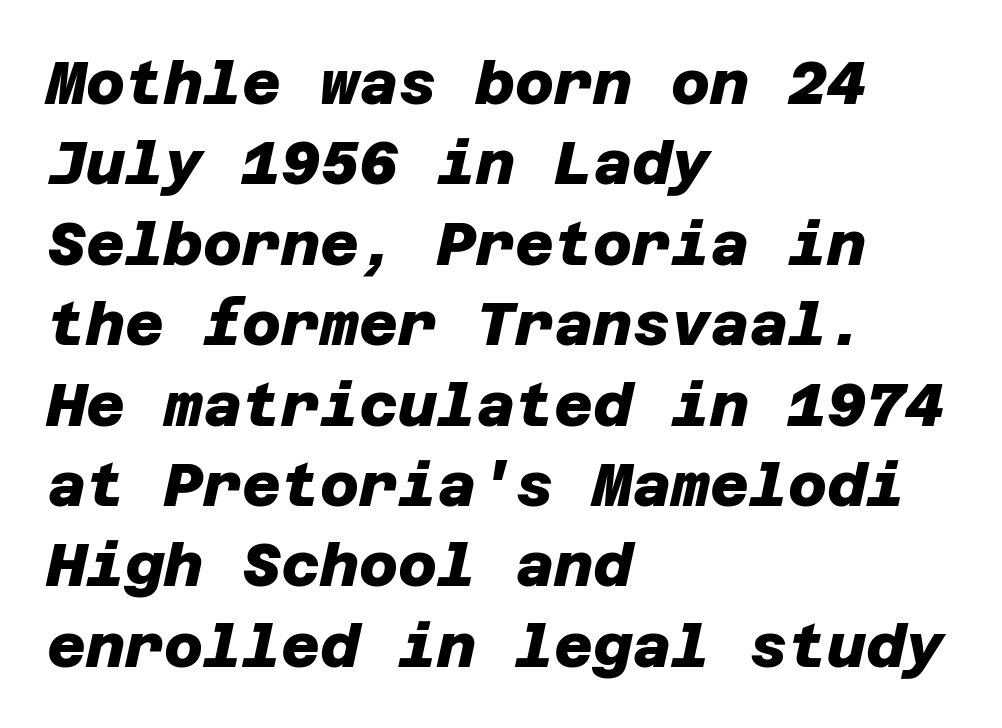
The image shows 60 px heavy sans-serif type; set left-aligned, normal line spacing (1.34x), normal letter spacing, not underlined; low stroke contrast and a large x-height.
